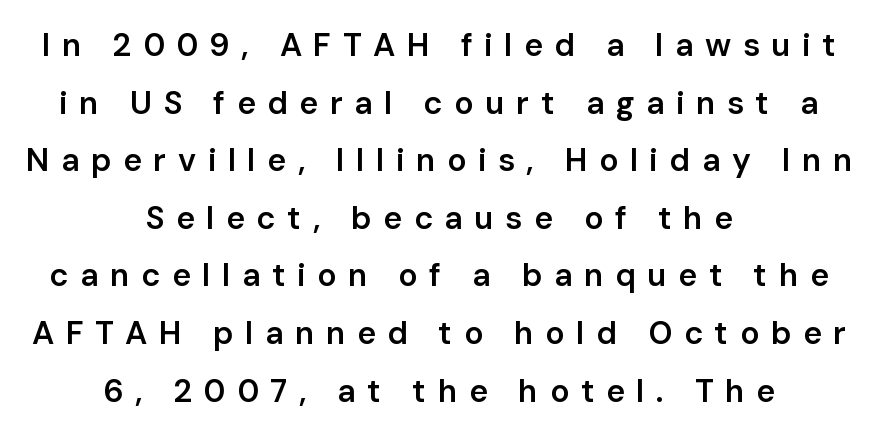
Heft: intermediate — a semibold. Tracking value appears strongly positive — letters spread wide. Note the varied advance widths — an 'i' is clearly narrower than an 'm'. Posture: straight, roman, zero tilt. Check where the strokes stop: nothing finishes them off — pure sans. The paragraph shown floats in the horizontal middle.
